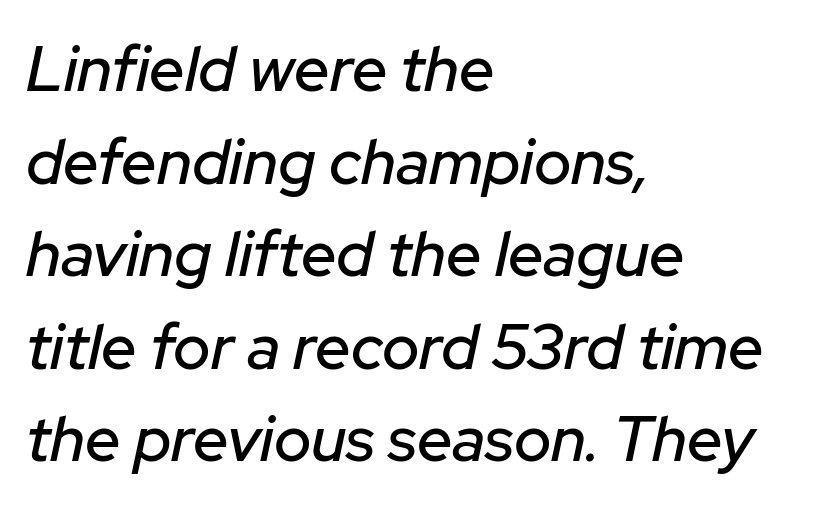
Does the lettering tilt? It does — this is italic. Note the varied advance widths — an 'i' is clearly narrower than an 'm'. Nobody drew a line under any word here. Typeset ragged right — the left edge is the straight one. Students, note that the glyphs here touch the page at normal intervals. The vertical gap from one line to the next is medium.
